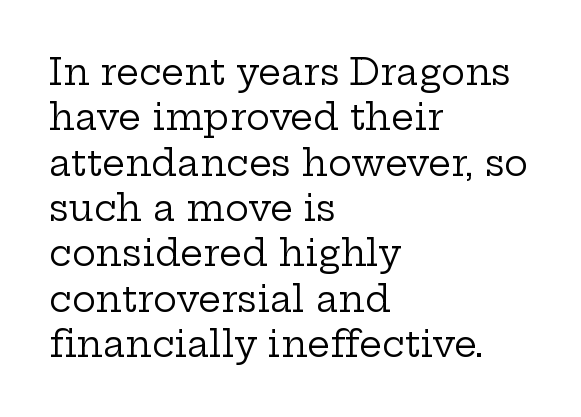
Spacing verdict: proportional, widths tailored to each character. Anything drawn beneath the words? Only blank space. The text block is weighted toward the left margin, trailing off unevenly rightward. Observe the ordinary spacing: letters are neighbours, not strangers. These lines are composed in type with serifs.
